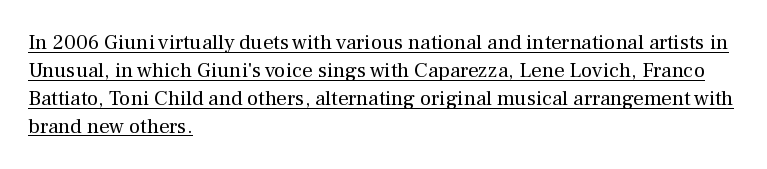
Q: Is the text bold? A: No.
Q: Is the text italic (slanted)? A: No, it is upright.
Q: Is the text underlined? A: Yes.
Q: How is the paragraph aligned? A: Left-aligned.
Q: Is the spacing between letters normal or unusually wide? A: Normal.
Q: Is the spacing between lines tight, normal or loose? A: Normal.
